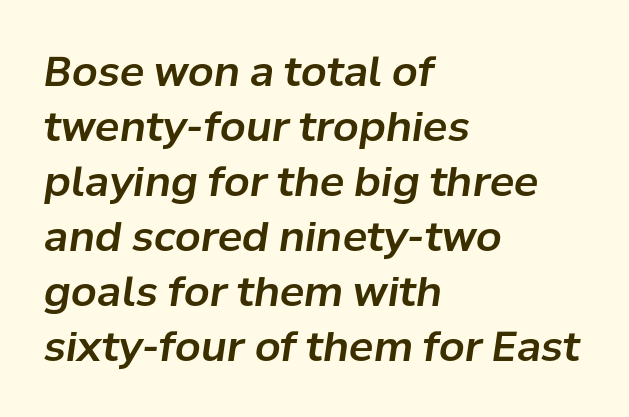
Spacing verdict: proportional, widths tailored to each character. The setting favours the left margin, as ordinary paragraphs usually do. Letter spacing: default. This sample keeps an unexceptional amount of space between lines.
